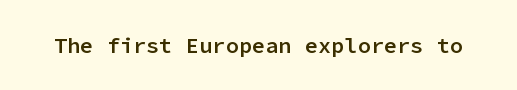
The image shows 22 px text type, upright; set normal letter spacing, not underlined.
